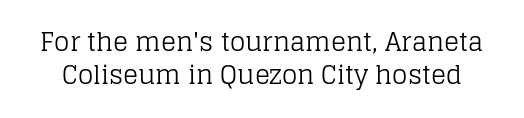
The image shows 25 px text type, upright; set normal line spacing (1.33x), normal letter spacing, not underlined.
